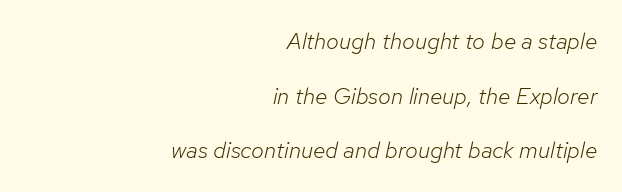
{"italic": "yes", "lean": "right", "slant_degrees": 12, "bold": "no", "underline": "no", "align": "right", "line_spacing": "loose", "line_spacing_ratio": 2.38, "letter_spacing": "normal", "letter_spacing_em": 0.0, "glyph_px": 23}
